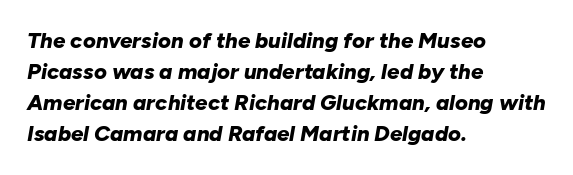
{"italic": "yes", "lean": "right", "slant_degrees": 10, "bold": "yes", "underline": "no", "align": "left", "line_spacing": "normal", "line_spacing_ratio": 1.41, "letter_spacing": "normal", "letter_spacing_em": 0.0, "glyph_px": 22}
